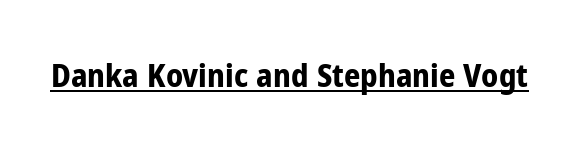
{"serif": "no", "italic": "no", "bold": "yes", "weight": "bold", "width": "condensed", "stroke_contrast": "low", "x_height": "medium", "monospaced": "no", "underline": "yes", "letter_spacing": "normal", "letter_spacing_em": 0.0, "glyph_px": 32}
